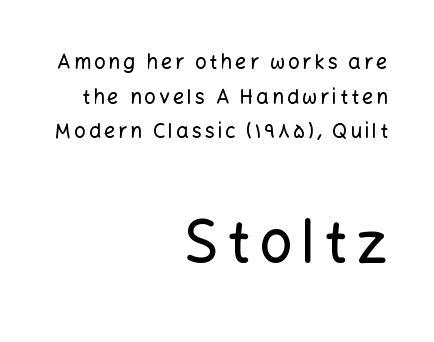
The space directly below the letters is spotless. Casual observation: everything's shoved over to the right. Nothing sits at the stroke ends, so this counts as sans-serif. Nope, not italic — everything's standing straight.
